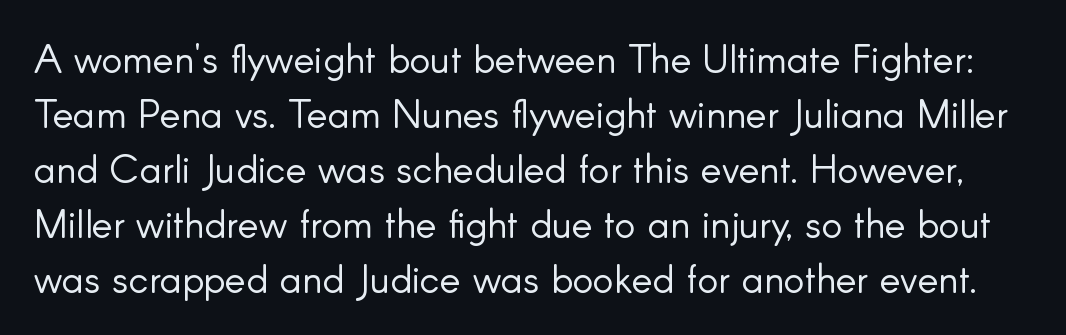
Q: Is the text bold? A: No.
Q: Is the text italic (slanted)? A: No, it is upright.
Q: Is the typeface a serif or a sans-serif typeface? A: Sans-serif.
Q: Is the text underlined? A: No.
Q: Is the spacing between letters normal or unusually wide? A: Normal.
Q: Is the spacing between lines tight, normal or loose? A: Normal.
Q: Width (condensed, normal, or wide)? A: Normal.
Q: Stroke contrast? A: Low.
Q: x-height? A: Small.
Q: Monospaced? A: No.
